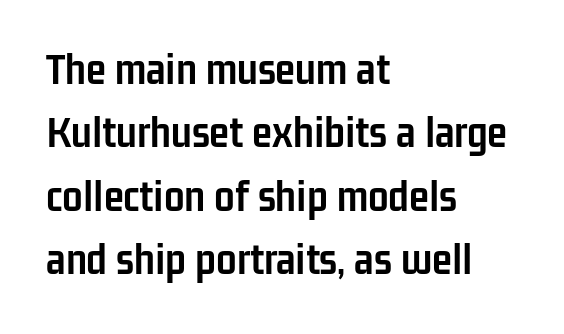
{"serif": "no", "italic": "no", "bold": "yes", "weight": "semibold", "width": "condensed", "stroke_contrast": "low", "x_height": "medium", "monospaced": "no", "underline": "no", "align": "left", "line_spacing": "normal", "line_spacing_ratio": 1.38, "letter_spacing": "normal", "letter_spacing_em": 0.0, "glyph_px": 46}
